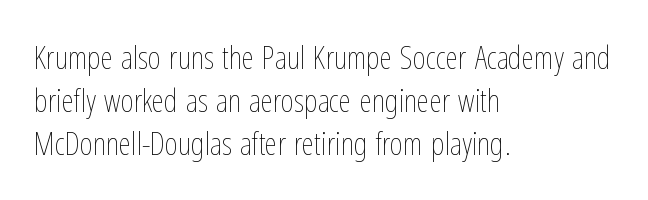
{"italic": "no", "bold": "no", "weight": "thin", "width": "condensed", "stroke_contrast": "low", "x_height": "medium", "monospaced": "no", "underline": "no", "align": "left", "line_spacing": "normal", "line_spacing_ratio": 1.35, "letter_spacing": "normal", "letter_spacing_em": 0.0, "glyph_px": 32}
